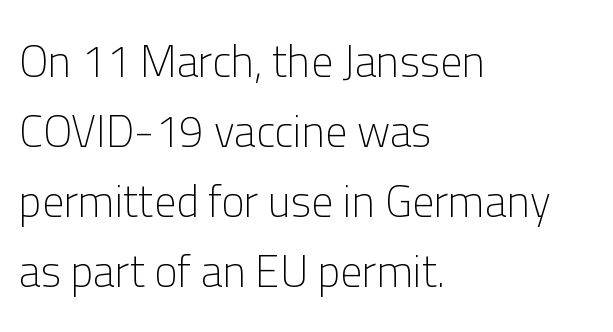
Is the letter spacing exaggerated? No — it looks like the ordinary default. The paragraph shown leans on its left margin. No italicization has been applied; the sample stays upright. The area under the type is left untouched. Serif or sans? Sans — the stroke terminals are bare. You could not count columns in this text — the font is proportionally spaced.
